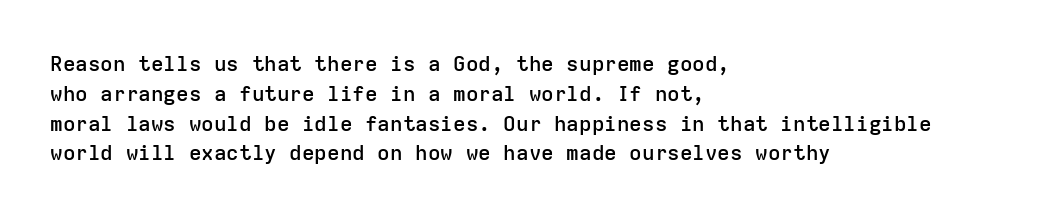
{"italic": "no", "bold": "semi", "underline": "no", "align": "left", "line_spacing": "normal", "line_spacing_ratio": 1.42, "letter_spacing": "normal", "letter_spacing_em": 0.0, "glyph_px": 21}
